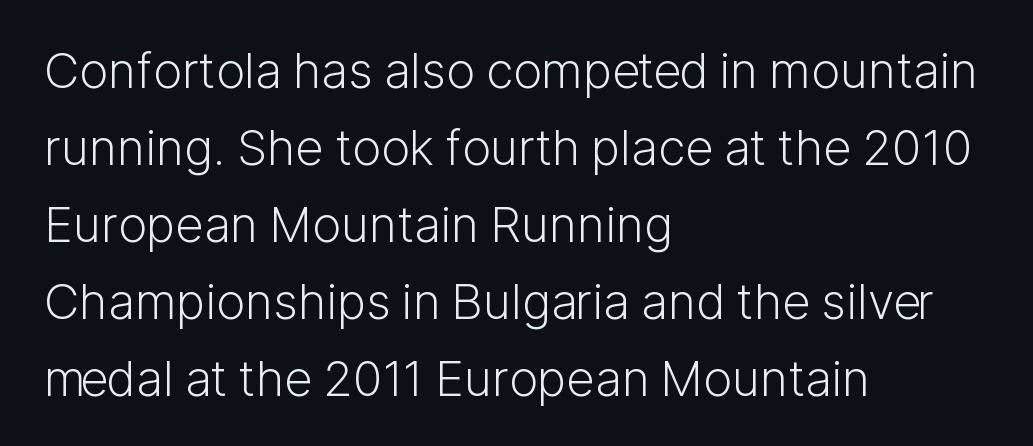
Q: Is the text bold? A: No.
Q: Is the text italic (slanted)? A: No, it is upright.
Q: Is the typeface a serif or a sans-serif typeface? A: Sans-serif.
Q: Is the text underlined? A: No.
Q: How is the paragraph aligned? A: Left-aligned.
Q: Is the spacing between letters normal or unusually wide? A: Normal.
Q: Is the spacing between lines tight, normal or loose? A: Normal.
Q: Width (condensed, normal, or wide)? A: Normal.
Q: Stroke contrast? A: Low.
Q: x-height? A: Medium.
Q: Monospaced? A: No.
